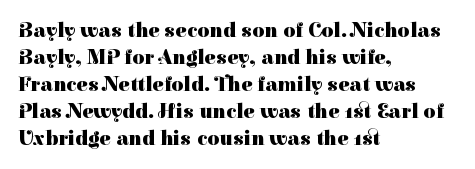
The image shows 21 px bold type, upright; set left-aligned, normal line spacing (1.28x), normal letter spacing, not underlined.
